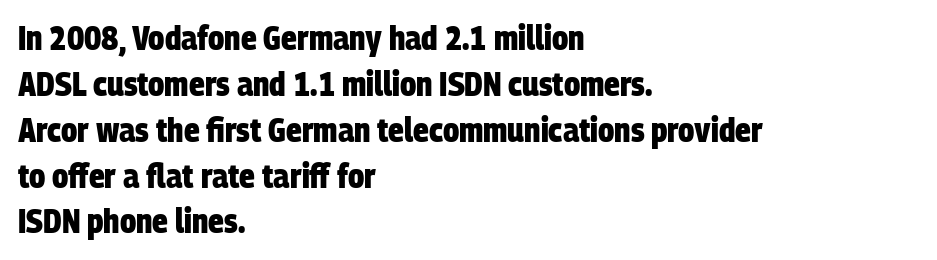
The image shows 33 px heavy, condensed sans-serif type; set left-aligned, normal line spacing (1.39x), normal letter spacing, not underlined; low stroke contrast and a large x-height.
